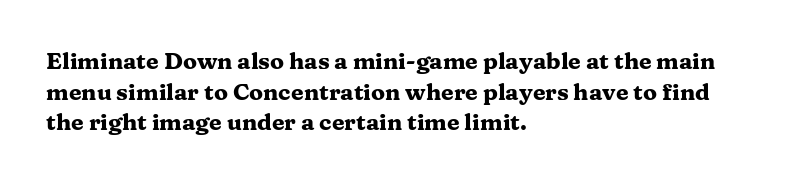
Q: Is the text bold? A: Yes.
Q: Is the text italic (slanted)? A: No, it is upright.
Q: Is the text underlined? A: No.
Q: How is the paragraph aligned? A: Left-aligned.
Q: Is the spacing between letters normal or unusually wide? A: Normal.
Q: Is the spacing between lines tight, normal or loose? A: Normal.
